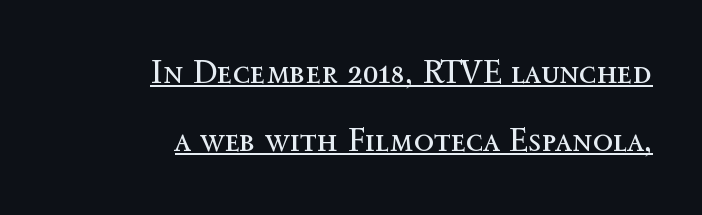
Q: Is the text bold? A: No.
Q: Is the text italic (slanted)? A: No, it is upright.
Q: Is the text underlined? A: Yes.
Q: How is the paragraph aligned? A: Right-aligned.
Q: Is the spacing between letters normal or unusually wide? A: Normal.
Q: Is the spacing between lines tight, normal or loose? A: Loose.
Q: Width (condensed, normal, or wide)? A: Normal.
Q: x-height? A: Medium.
Q: Monospaced? A: No.
